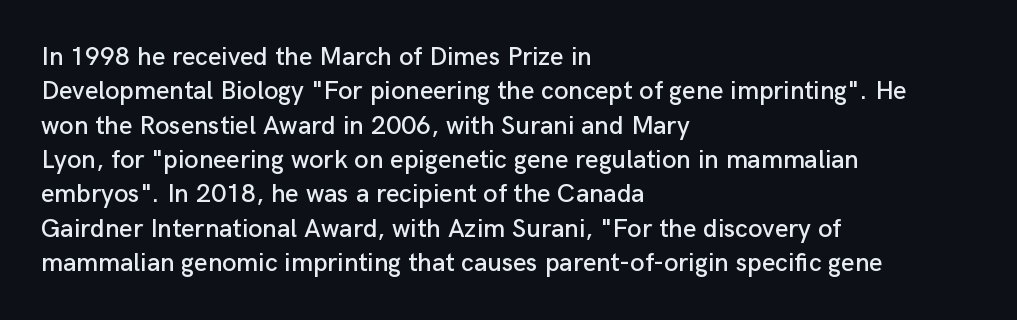
Q: Is the text italic (slanted)? A: No, it is upright.
Q: Is the text underlined? A: No.
Q: How is the paragraph aligned? A: Left-aligned.
Q: Is the spacing between letters normal or unusually wide? A: Normal.
Q: Is the spacing between lines tight, normal or loose? A: Normal.
